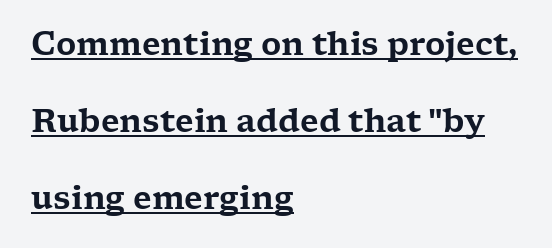
The image shows 31 px wide serif type, upright; set left-aligned, loose line spacing (2.48x), normal letter spacing, underlined; low stroke contrast and a medium x-height.
